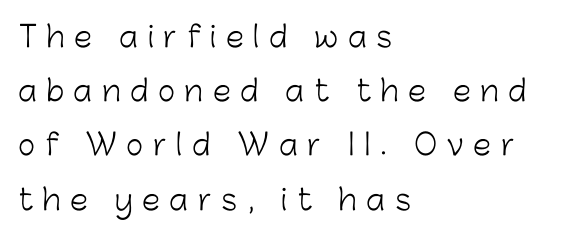
Q: Is the text bold? A: No.
Q: Is the text italic (slanted)? A: No, it is upright.
Q: Is the typeface a serif or a sans-serif typeface? A: Sans-serif.
Q: Is the text underlined? A: No.
Q: How is the paragraph aligned? A: Left-aligned.
Q: Is the spacing between letters normal or unusually wide? A: Unusually wide.
Q: Width (condensed, normal, or wide)? A: Normal.
Q: Stroke contrast? A: Low.
Q: x-height? A: Medium.
Q: Monospaced? A: No.
